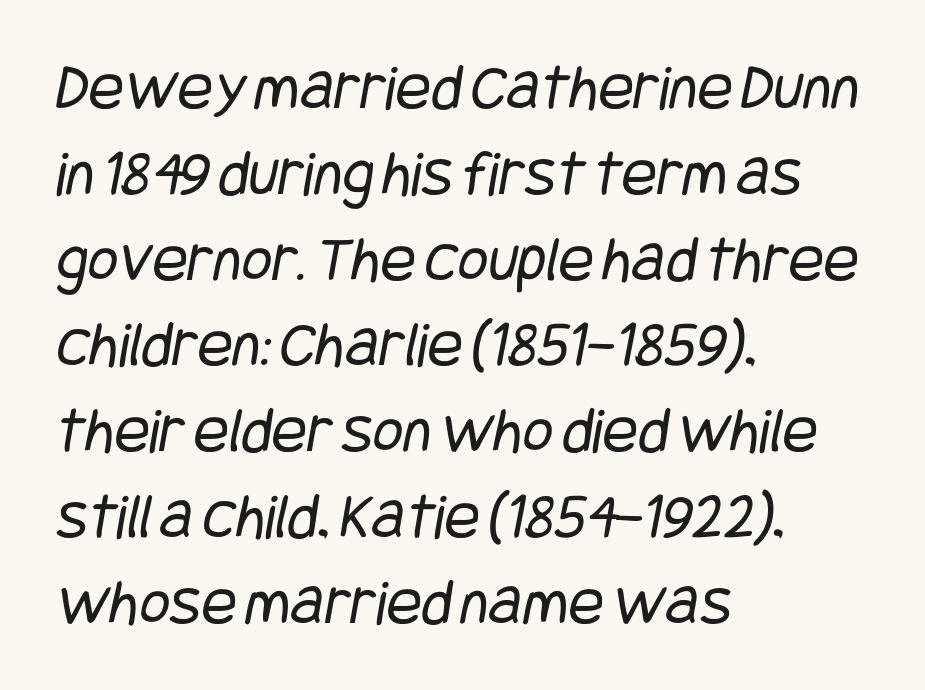
The letters sit at their default tracking, neither squeezed nor spread. No extra ink here — the face is not bold. Descenders hang freely into open space. The space between consecutive lines is moderate. Which margin do the lines hug? The left one — the right edge is uneven. The font family rendered here belongs to the sans-serif group.
